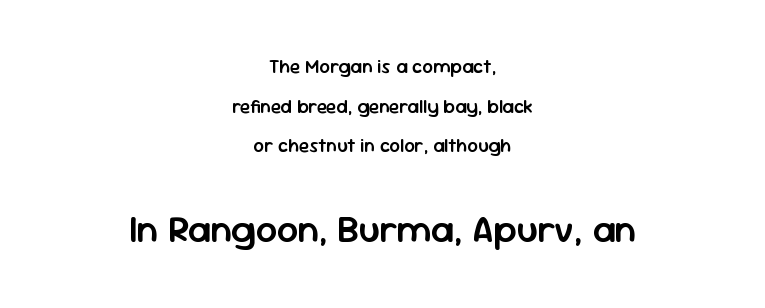
Q: Is the text bold? A: Semi-bold.
Q: Is the text italic (slanted)? A: No, it is upright.
Q: Is the typeface a serif or a sans-serif typeface? A: Sans-serif.
Q: Is the text underlined? A: No.
Q: How is the paragraph aligned? A: Centered.
Q: Is the spacing between letters normal or unusually wide? A: Normal.
Q: Is the spacing between lines tight, normal or loose? A: Loose.
Q: Which block of text is set in a larger size, the first (top) or the second (bottom)? A: The second (bottom) one.
Q: Width (condensed, normal, or wide)? A: Normal.
Q: Stroke contrast? A: Low.
Q: x-height? A: Medium.
Q: Monospaced? A: No.
